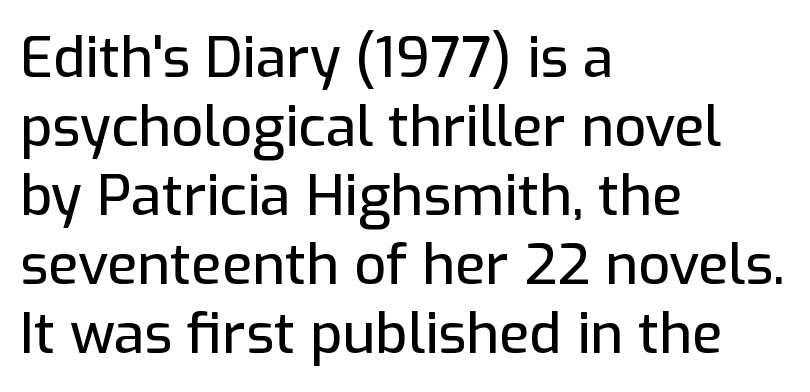
Posture: upright roman. The paragraph has a hard left edge and a soft right edge. Is this a sans? Yes — the strokes have no serifs. Note the varied advance widths — an 'i' is clearly narrower than an 'm'. Check the space under the baseline: it is left empty.
